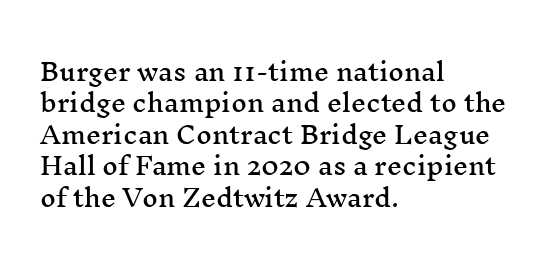
Q: Is the text italic (slanted)? A: No, it is upright.
Q: Is the text underlined? A: No.
Q: How is the paragraph aligned? A: Left-aligned.
Q: Is the spacing between letters normal or unusually wide? A: Normal.
Q: Is the spacing between lines tight, normal or loose? A: Normal.
